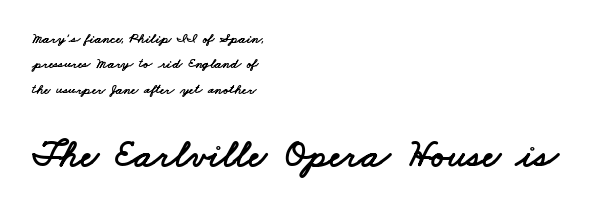
{"serif": "no", "width": "wide", "stroke_contrast": "low", "x_height": "small", "monospaced": "no", "underline": "no", "align": "left", "line_spacing_ratio": 1.81, "letter_spacing": "normal", "letter_spacing_em": 0.0, "larger_block": "second", "size_ratio": 2.79, "glyph_px": 39}
